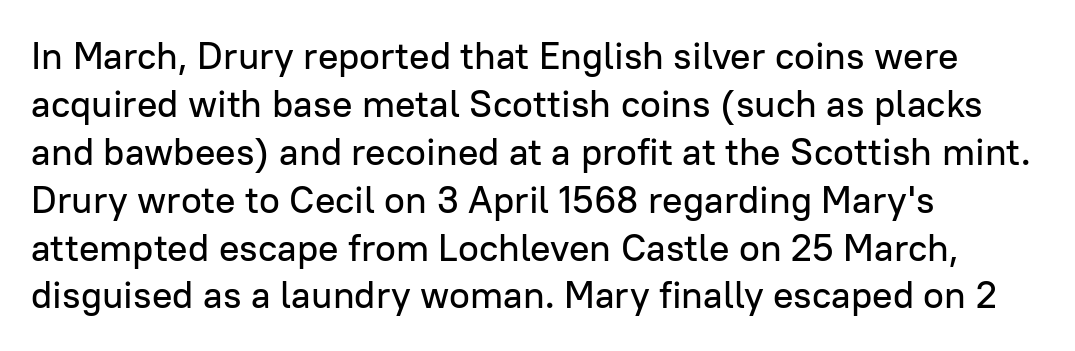
Q: Is the text italic (slanted)? A: No, it is upright.
Q: Is the typeface a serif or a sans-serif typeface? A: Sans-serif.
Q: Is the text underlined? A: No.
Q: How is the paragraph aligned? A: Left-aligned.
Q: Is the spacing between letters normal or unusually wide? A: Normal.
Q: Is the spacing between lines tight, normal or loose? A: Normal.
Q: Width (condensed, normal, or wide)? A: Normal.
Q: Stroke contrast? A: Low.
Q: x-height? A: Medium.
Q: Monospaced? A: No.
